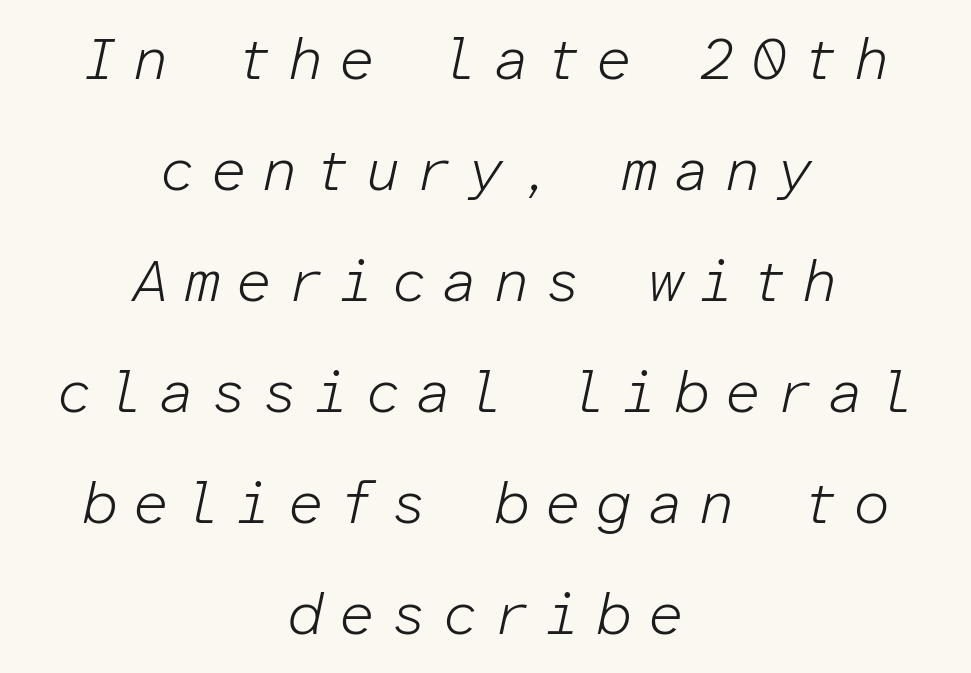
A typesetter would call this monospace, since all characters share one set width. The area under the type is left untouched. Yep, that's italic — everything's leaning. The passage shown has open, widely tracked lettering throughout. No extra ink here — the face is not bold. If you folded the block vertically in half, each line would mirror itself in length.
